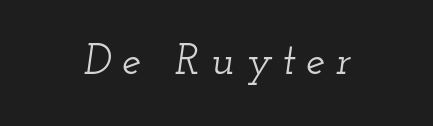
Check under the words: just untouched page. There's an unmistakable incline to the writing here. Glyph-to-glyph distance is far greater than everyday printed text. Looks like regular typesetting: each glyph gets only the width it needs. Letterform terminals end in serifs throughout the passage.
